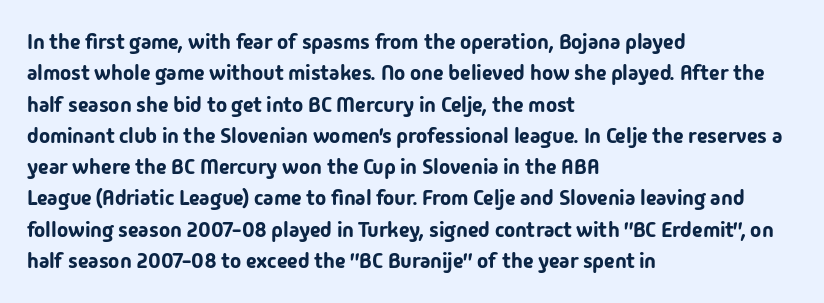
The image shows 21 px text type, upright; set left-aligned, normal line spacing (1.49x), normal letter spacing, not underlined.
